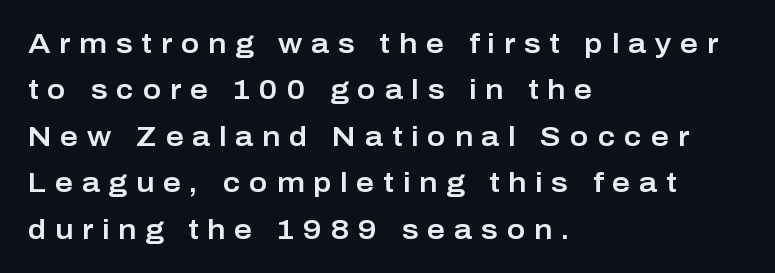
{"serif": "no", "italic": "no", "width": "normal", "stroke_contrast": "low", "x_height": "medium", "monospaced": "no", "underline": "no", "align": "left", "line_spacing": "normal", "line_spacing_ratio": 1.66, "letter_spacing": "wide", "letter_spacing_em": 0.31, "glyph_px": 28}
